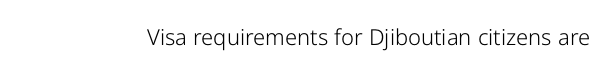
{"italic": "no", "bold": "no", "underline": "no", "letter_spacing": "normal", "letter_spacing_em": 0.0, "glyph_px": 22}
